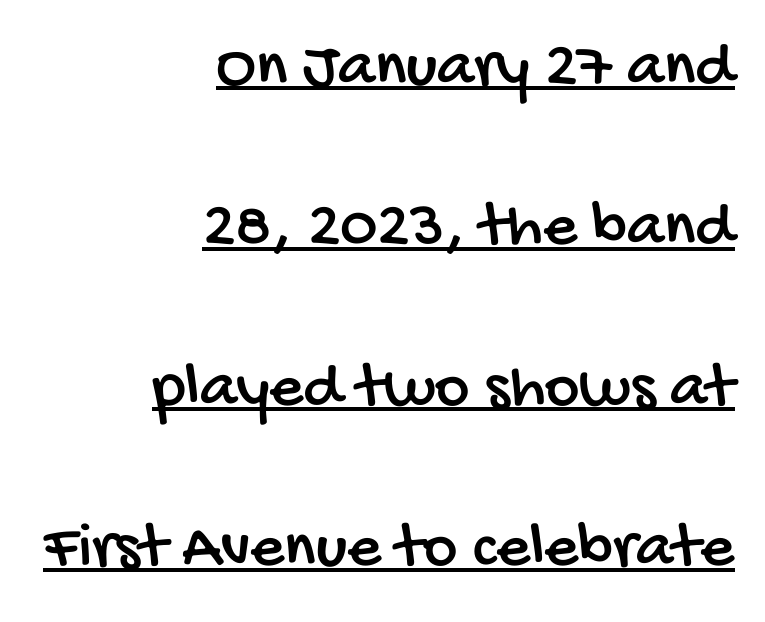
Tracking here is standard; glyphs follow each other at the usual distance. Nothing sits at the stroke ends, so this counts as sans-serif. The typesetter has applied underlining to the passage shown. A great deal of white space separates one row of letters from the next. Spacing verdict: proportional, widths tailored to each character.
